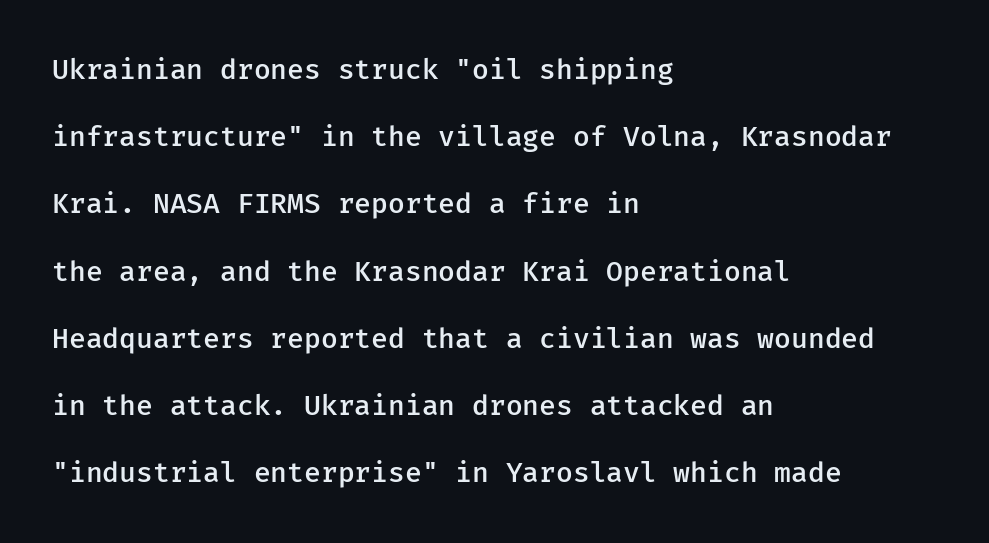
Reading down the column, the eye jumps a long way to each next line. The words here are not underlined. Characters follow at the spacing the type designer built in. Is the type bold? Partly — it's a semibold, heavier than regular but not fully bold.
